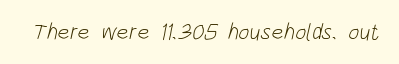
Q: Is the text bold? A: No.
Q: Is the text underlined? A: No.
Q: Is the spacing between letters normal or unusually wide? A: Normal.
